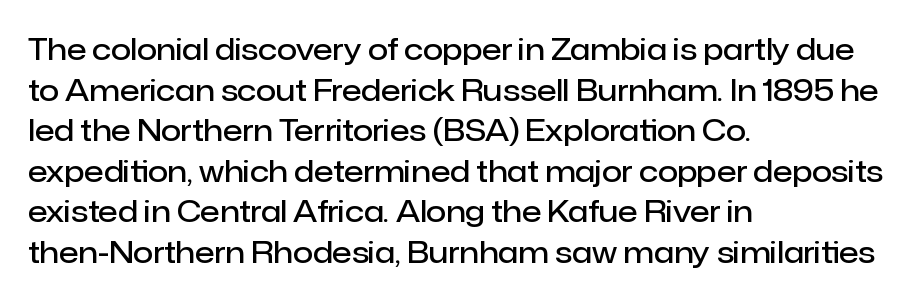
The image shows 29 px semibold sans-serif type, upright; set left-aligned, normal line spacing (1.4x), normal letter spacing, not underlined; low stroke contrast and a medium x-height.
